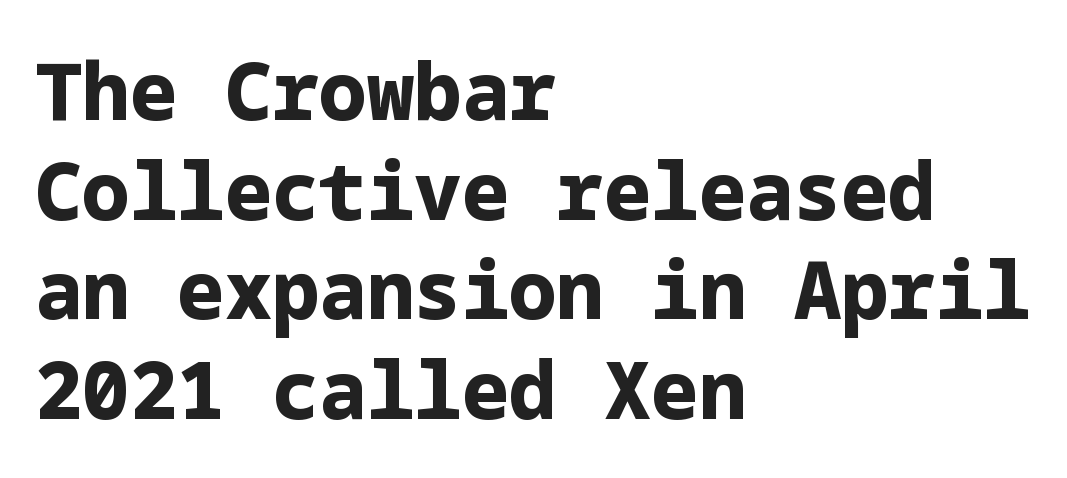
Q: Is the text bold? A: Yes.
Q: Is the text italic (slanted)? A: No, it is upright.
Q: Is the typeface a serif or a sans-serif typeface? A: Sans-serif.
Q: Is the text underlined? A: No.
Q: How is the paragraph aligned? A: Left-aligned.
Q: Is the spacing between letters normal or unusually wide? A: Normal.
Q: Is the spacing between lines tight, normal or loose? A: Normal.
Q: Width (condensed, normal, or wide)? A: Normal.
Q: Stroke contrast? A: Low.
Q: x-height? A: Medium.
